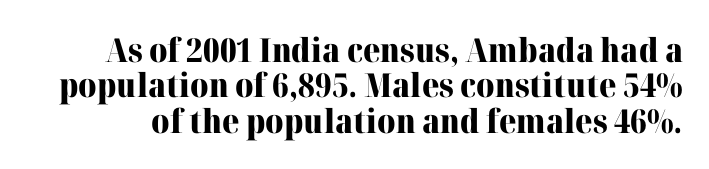
Q: Is the text bold? A: Yes.
Q: Is the text italic (slanted)? A: No, it is upright.
Q: Is the typeface a serif or a sans-serif typeface? A: Serif.
Q: Is the text underlined? A: No.
Q: Is the spacing between letters normal or unusually wide? A: Normal.
Q: Is the spacing between lines tight, normal or loose? A: Tight.
Q: Width (condensed, normal, or wide)? A: Normal.
Q: Stroke contrast? A: High.
Q: x-height? A: Medium.
Q: Monospaced? A: No.
